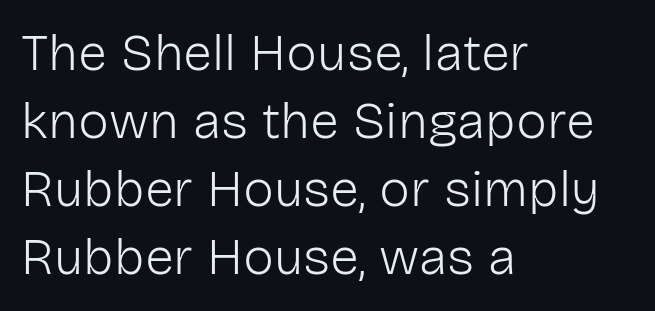
The space between consecutive lines is moderate. Does the type have serifs? No, each stem ends abruptly. Only glyphs here, with clear space below each row. What stands out about the letter spacing? Nothing — it is the standard amount. The strokes are not fattened; the text isn't bold. Quick note: not italic, upright.
